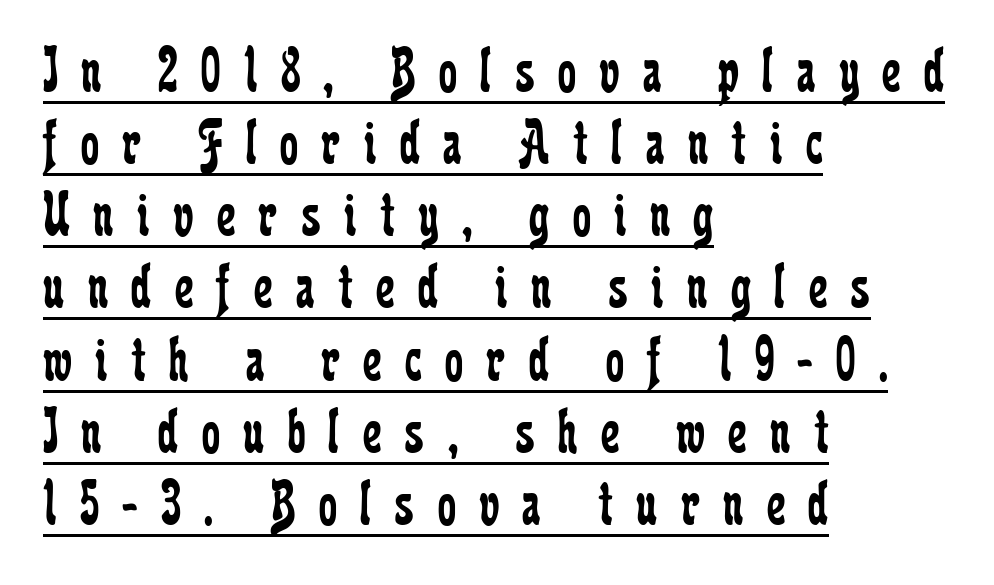
The image shows 65 px regular-weight, condensed serif type, upright; set left-aligned, tight line spacing (1.11x), unusually wide letter spacing (+0.36 em), underlined; low stroke contrast and a medium x-height.
